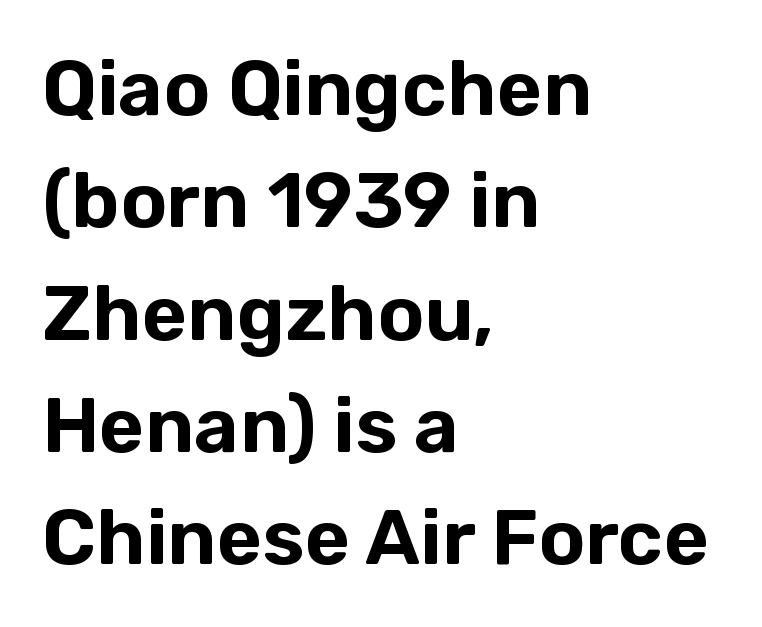
Q: Is the text italic (slanted)? A: No, it is upright.
Q: Is the typeface a serif or a sans-serif typeface? A: Sans-serif.
Q: Is the text underlined? A: No.
Q: How is the paragraph aligned? A: Left-aligned.
Q: Is the spacing between letters normal or unusually wide? A: Normal.
Q: Is the spacing between lines tight, normal or loose? A: Normal.
Q: Width (condensed, normal, or wide)? A: Normal.
Q: Stroke contrast? A: Low.
Q: x-height? A: Medium.
Q: Monospaced? A: No.
